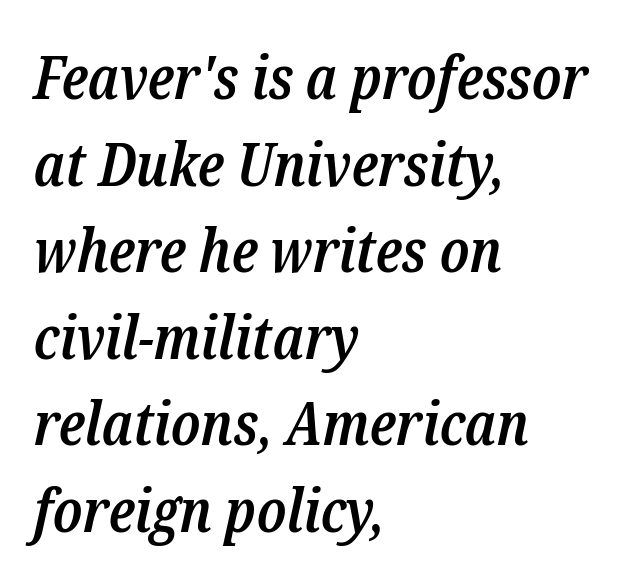
The image shows 61 px semibold, condensed serif type, italic (leaning right); set left-aligned, normal line spacing (1.42x), normal letter spacing, not underlined; low stroke contrast and a medium x-height.
